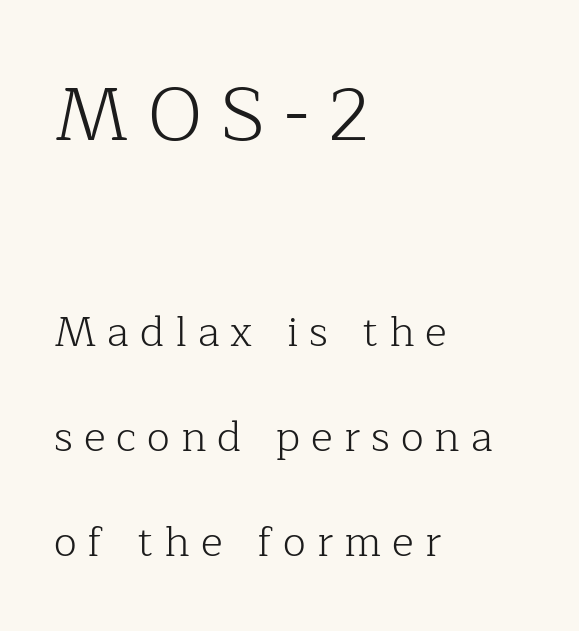
{"serif": "yes", "italic": "no", "bold": "no", "weight": "light", "width": "normal", "stroke_contrast": "low", "x_height": "medium", "monospaced": "no", "underline": "no", "align": "left", "line_spacing": "loose", "line_spacing_ratio": 2.49, "letter_spacing": "wide", "letter_spacing_em": 0.26, "larger_block": "first", "size_ratio": 1.76, "glyph_px": 74}
